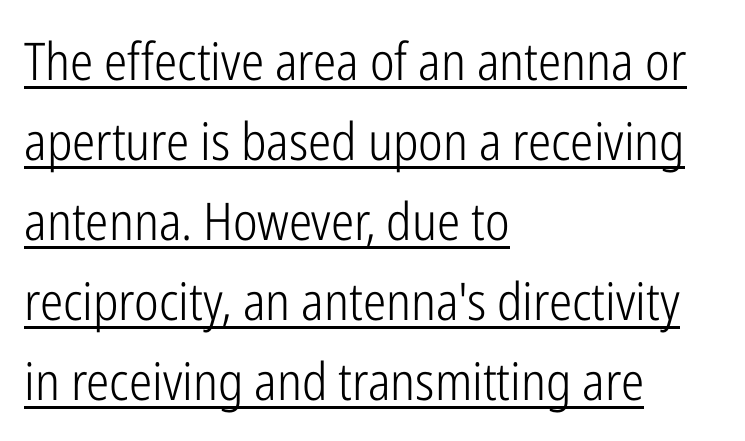
Q: Is the text bold? A: No.
Q: Is the text italic (slanted)? A: No, it is upright.
Q: Is the typeface a serif or a sans-serif typeface? A: Sans-serif.
Q: Is the text underlined? A: Yes.
Q: How is the paragraph aligned? A: Left-aligned.
Q: Is the spacing between letters normal or unusually wide? A: Normal.
Q: Is the spacing between lines tight, normal or loose? A: Normal.
Q: Width (condensed, normal, or wide)? A: Condensed.
Q: Stroke contrast? A: Low.
Q: x-height? A: Medium.
Q: Monospaced? A: No.
